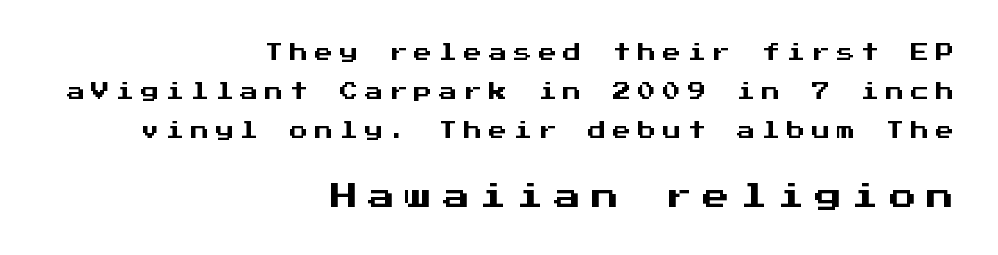
{"italic": "no", "underline": "no", "align": "right", "line_spacing": "loose", "line_spacing_ratio": 2.18, "letter_spacing": "wide", "letter_spacing_em": 0.38, "larger_block": "second", "size_ratio": 1.5, "glyph_px": 27}
